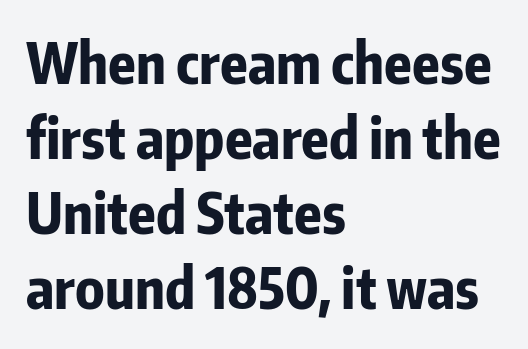
Casual observation: everything's shoved over to the left. Style check: upright. Default kerning and tracking; the words read as compact shapes. Letters rest on an invisible, unmarked baseline. Quick note: interline space is typical. The passage shown is typeset with a sans-serif family.
